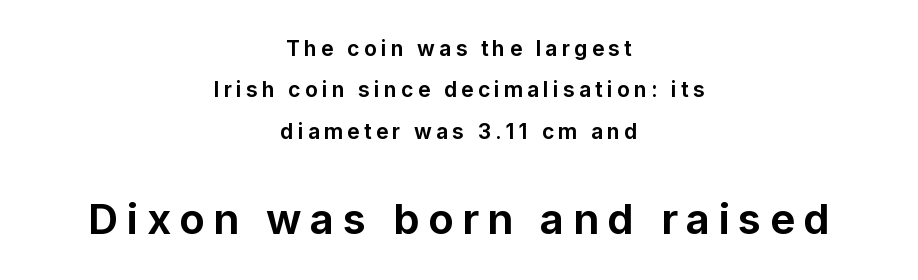
Any mark beneath the type? The region is blank. Look at the tracking — it's clearly loosened, letters drifting apart. This sample trades compactness for vertical openness between lines. Serif or sans? Sans — the stroke terminals are bare.
